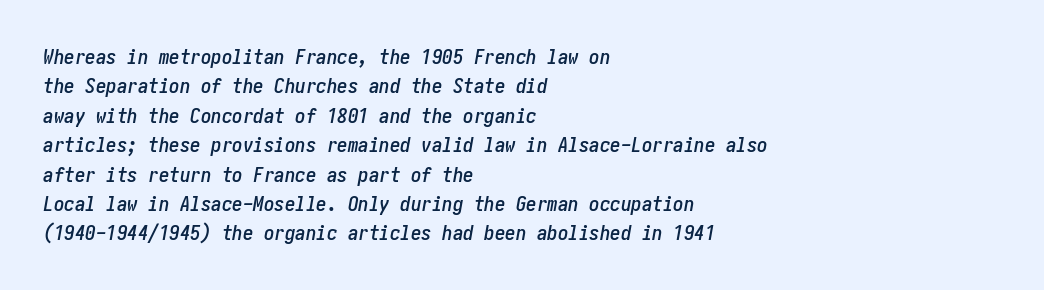
Successive baselines arrive at the customary interval. The font's italic variant was chosen for this text. Where is the straight margin? On the left. Tracking here is standard; glyphs follow each other at the usual distance. Bare-footed words on every line.
